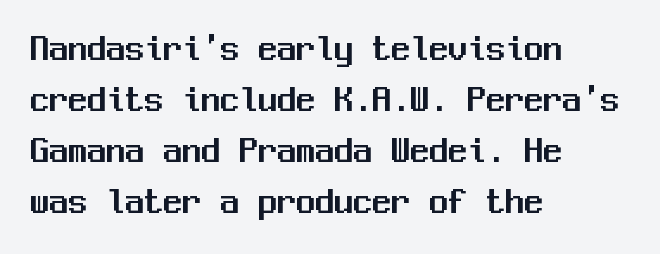
The image shows 38 px sans-serif type, upright, monospaced; set left-aligned, normal line spacing (1.34x), normal letter spacing, not underlined; medium stroke contrast and a medium x-height.
